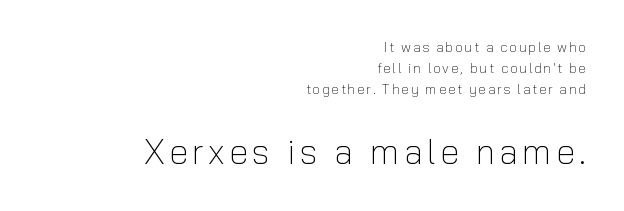
Q: Is the text bold? A: No.
Q: Is the text italic (slanted)? A: No, it is upright.
Q: Is the typeface a serif or a sans-serif typeface? A: Sans-serif.
Q: Is the text underlined? A: No.
Q: How is the paragraph aligned? A: Right-aligned.
Q: Is the spacing between lines tight, normal or loose? A: Normal.
Q: Which block of text is set in a larger size, the first (top) or the second (bottom)? A: The second (bottom) one.
Q: Width (condensed, normal, or wide)? A: Normal.
Q: Stroke contrast? A: Low.
Q: x-height? A: Medium.
Q: Monospaced? A: No.
